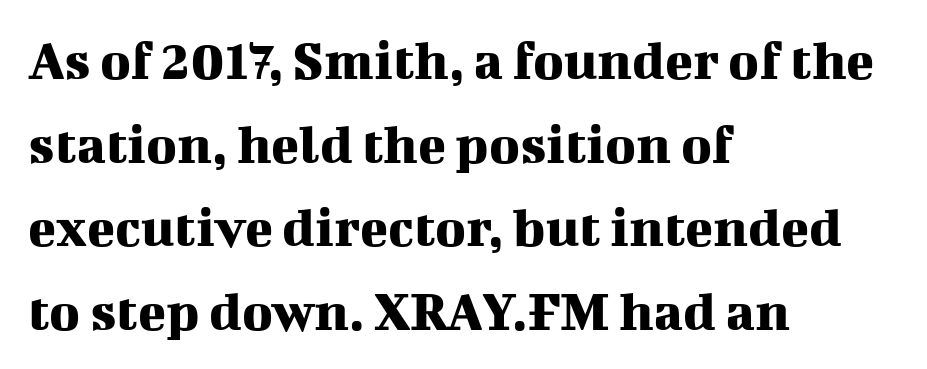
{"serif": "yes", "italic": "no", "width": "normal", "stroke_contrast": "medium", "x_height": "medium", "monospaced": "no", "underline": "no", "align": "left", "line_spacing": "normal", "line_spacing_ratio": 1.44, "letter_spacing": "normal", "letter_spacing_em": 0.0, "glyph_px": 58}
